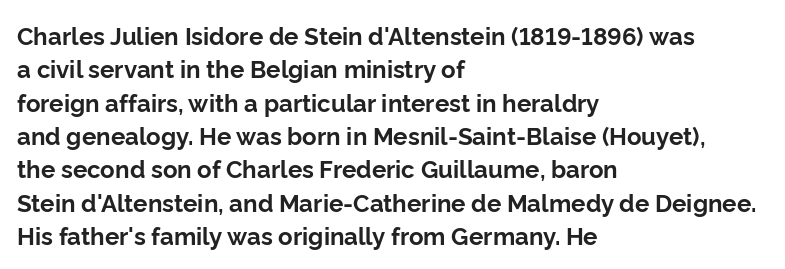
{"italic": "no", "bold": "yes", "underline": "no", "align": "left", "line_spacing": "normal", "line_spacing_ratio": 1.39, "letter_spacing": "normal", "letter_spacing_em": 0.0, "glyph_px": 24}
